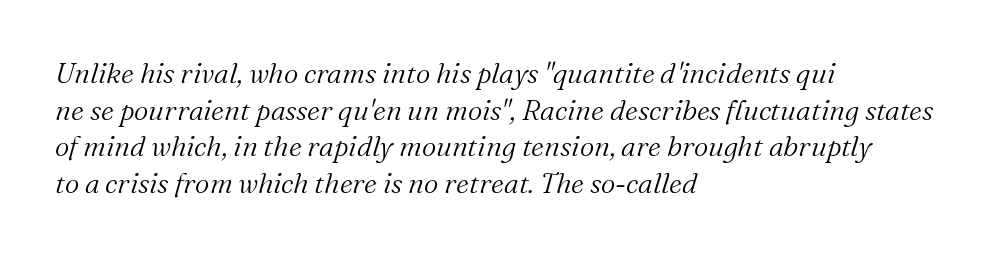
{"serif": "yes", "italic": "yes", "lean": "right", "slant_degrees": 16, "bold": "no", "weight": "light", "width": "normal", "stroke_contrast": "medium", "x_height": "medium", "monospaced": "no", "underline": "no", "align": "left", "line_spacing": "normal", "line_spacing_ratio": 1.31, "letter_spacing": "normal", "letter_spacing_em": 0.0, "glyph_px": 28}
